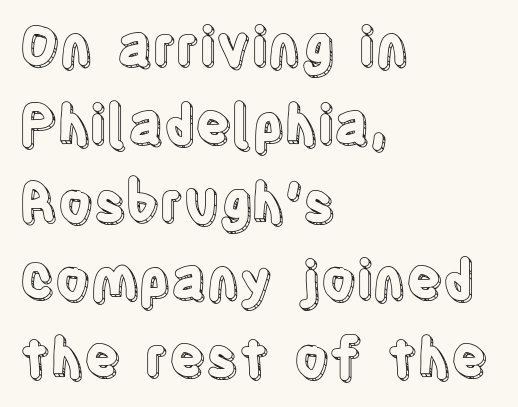
Clear beneath every line of the passage. What stands out about the letter spacing? Nothing — it is the standard amount. A typesetter would call this proportional, since set widths differ per character. The rag falls on the right side of this text block.
